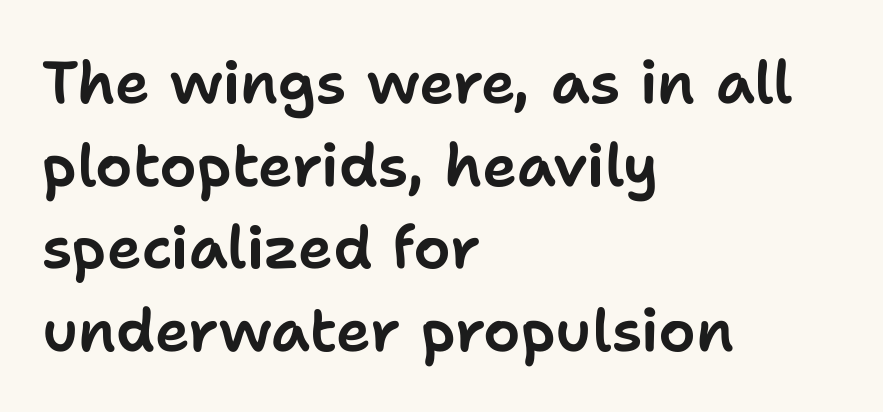
Observe the ordinary spacing: letters are neighbours, not strangers. The face used here is proportionally spaced, like ordinary book or web type. The lines sit at an ordinary, default distance from one another. If you drew a line through each stem, it would be perfectly vertical. If you drew a ruler down the left edge, every line would touch it.
